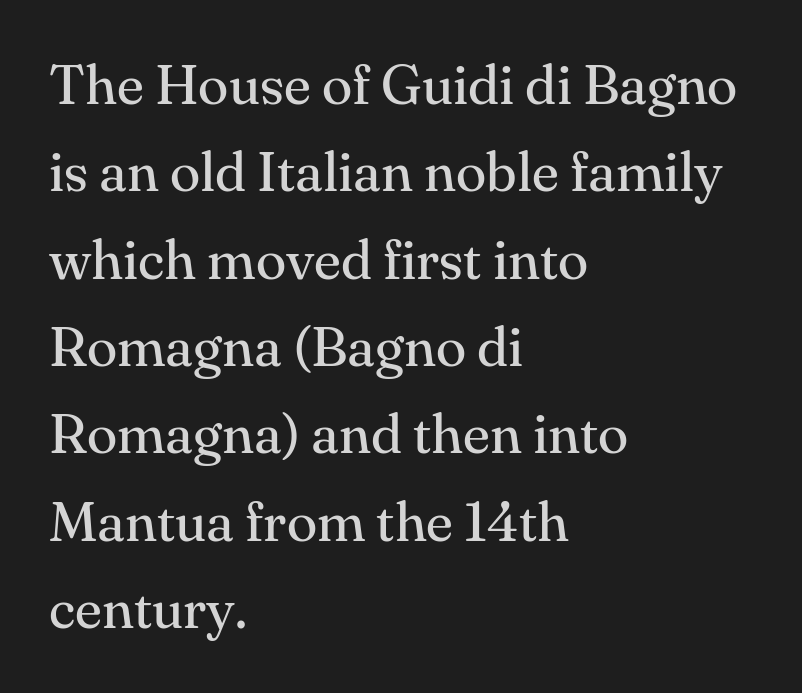
Q: Is the text bold? A: No.
Q: Is the text italic (slanted)? A: No, it is upright.
Q: Is the typeface a serif or a sans-serif typeface? A: Serif.
Q: Is the text underlined? A: No.
Q: How is the paragraph aligned? A: Left-aligned.
Q: Is the spacing between letters normal or unusually wide? A: Normal.
Q: Is the spacing between lines tight, normal or loose? A: Normal.
Q: Width (condensed, normal, or wide)? A: Normal.
Q: Stroke contrast? A: Medium.
Q: x-height? A: Small.
Q: Monospaced? A: No.
